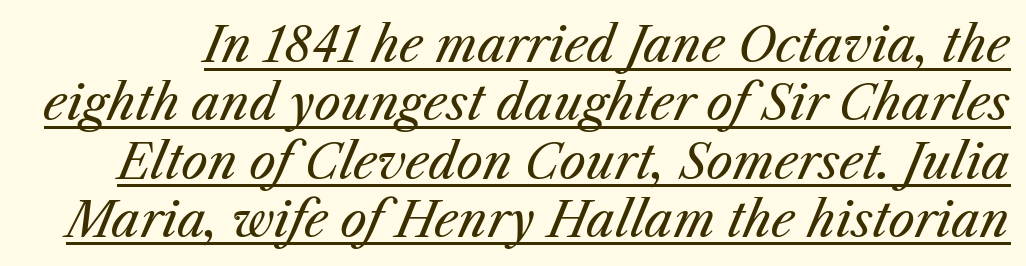
The image shows 47 px regular-weight type, italic (leaning right); set line spacing 1.24x, normal letter spacing, underlined; medium stroke contrast and a medium x-height.
